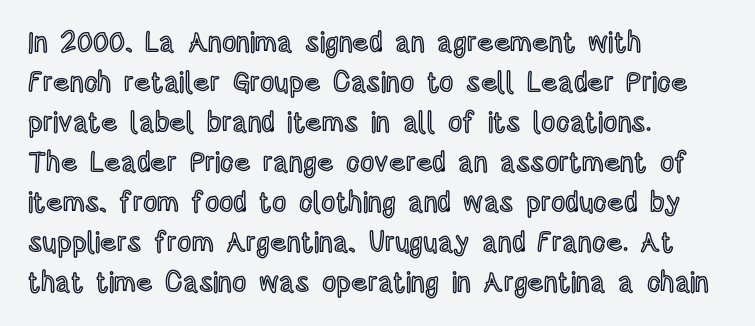
The image shows 28 px condensed type, upright; set left-aligned, normal line spacing (1.43x), normal letter spacing, not underlined; a large x-height.
